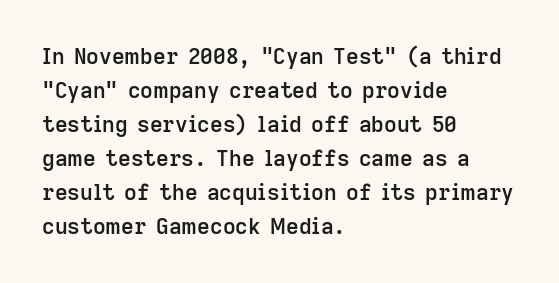
Students, note that the glyphs here touch the page at normal intervals. The line-height multiplier appears to be the usual default. Horizontal alignment here is leftward, the default for most running prose. Descenders are the only things crossing below the line. A bit beefed up — I'd call it semibold rather than bold. You can tell it's not italic because the verticals are truly vertical.
